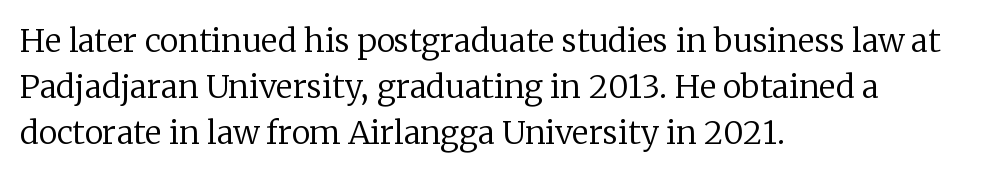
{"serif": "yes", "italic": "no", "bold": "no", "weight": "regular", "width": "normal", "stroke_contrast": "low", "x_height": "medium", "monospaced": "no", "underline": "no", "align": "left", "line_spacing": "normal", "line_spacing_ratio": 1.44, "letter_spacing": "normal", "letter_spacing_em": 0.0, "glyph_px": 32}
